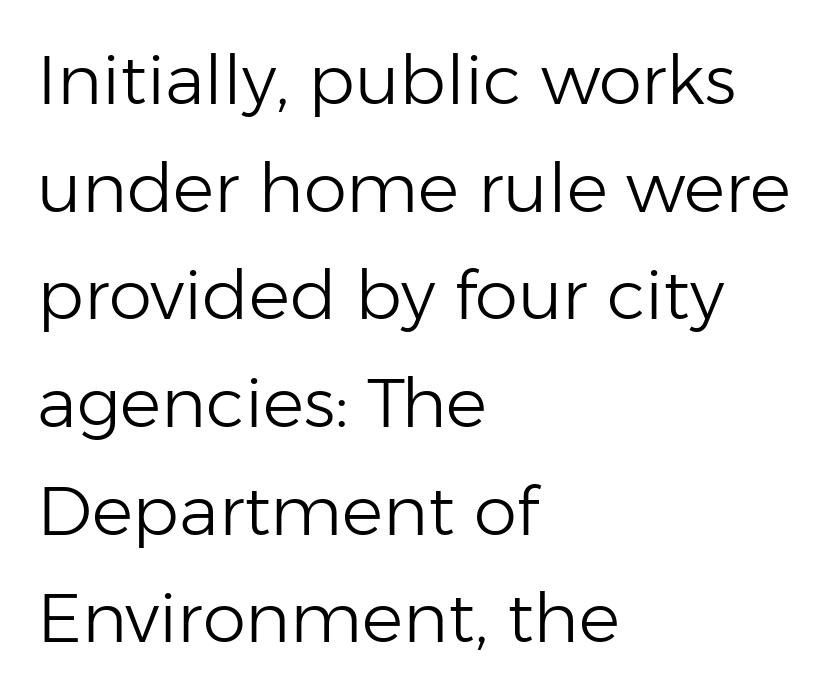
The image shows 69 px light sans-serif type, upright; set left-aligned, normal line spacing (1.56x), normal letter spacing, not underlined; low stroke contrast and a medium x-height.
